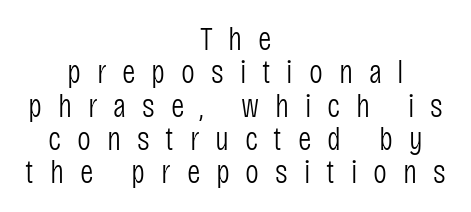
{"serif": "no", "italic": "no", "bold": "no", "weight": "light", "width": "condensed", "stroke_contrast": "low", "x_height": "large", "monospaced": "no", "underline": "no", "align": "center", "line_spacing": "tight", "line_spacing_ratio": 1.01, "letter_spacing": "wide", "letter_spacing_em": 0.48, "glyph_px": 33}
